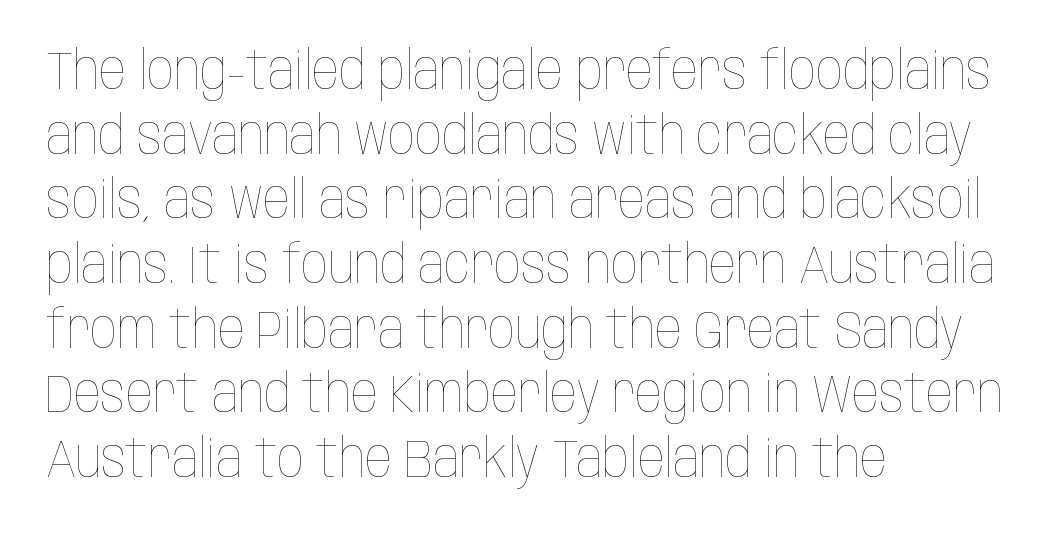
{"italic": "no", "bold": "no", "weight": "thin", "width": "condensed", "stroke_contrast": "low", "x_height": "large", "monospaced": "no", "underline": "no", "align": "left", "line_spacing_ratio": 1.22, "letter_spacing": "normal", "letter_spacing_em": 0.0, "glyph_px": 53}
